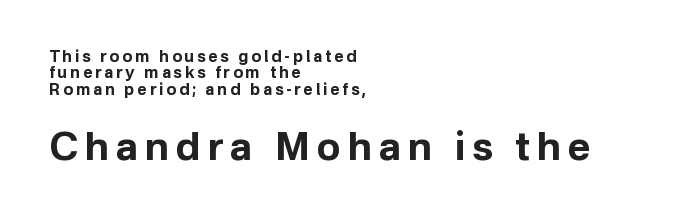
Q: Is the text bold? A: Yes.
Q: Is the text italic (slanted)? A: No, it is upright.
Q: Is the typeface a serif or a sans-serif typeface? A: Sans-serif.
Q: Is the text underlined? A: No.
Q: How is the paragraph aligned? A: Left-aligned.
Q: Is the spacing between lines tight, normal or loose? A: Tight.
Q: Which block of text is set in a larger size, the first (top) or the second (bottom)? A: The second (bottom) one.
Q: Width (condensed, normal, or wide)? A: Normal.
Q: Stroke contrast? A: Low.
Q: x-height? A: Medium.
Q: Monospaced? A: No.
